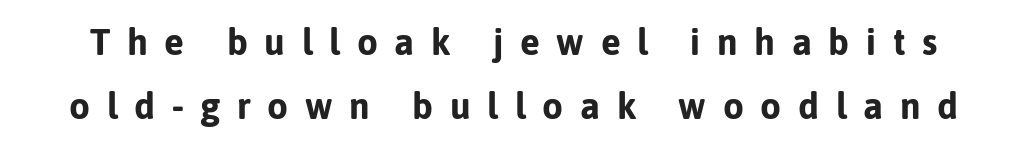
The image shows 37 px bold sans-serif type, upright; set line spacing 1.72x, unusually wide letter spacing (+0.45 em), not underlined; low stroke contrast and a medium x-height.
